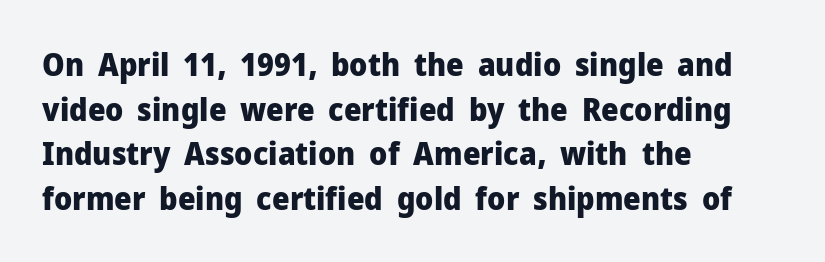
{"serif": "no", "italic": "no", "bold": "yes", "weight": "heavy", "width": "normal", "stroke_contrast": "low", "x_height": "medium", "monospaced": "no", "underline": "no", "align": "left", "line_spacing": "normal", "line_spacing_ratio": 1.44, "letter_spacing": "normal", "letter_spacing_em": 0.0, "glyph_px": 31}
